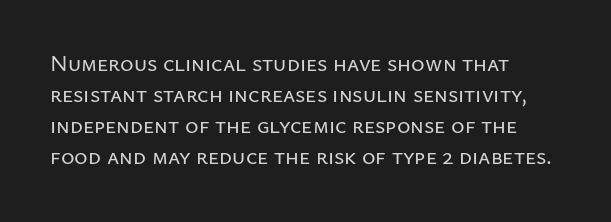
{"italic": "no", "underline": "no", "align": "left", "line_spacing": "normal", "line_spacing_ratio": 1.35, "letter_spacing": "normal", "letter_spacing_em": 0.0, "glyph_px": 23}
